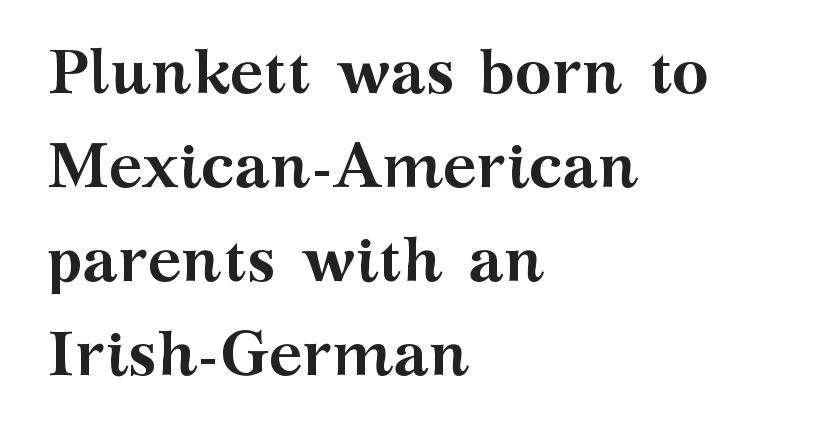
{"serif": "yes", "italic": "no", "bold": "yes", "weight": "semibold", "width": "wide", "stroke_contrast": "medium", "x_height": "medium", "monospaced": "no", "underline": "no", "align": "left", "line_spacing": "normal", "line_spacing_ratio": 1.49, "letter_spacing": "normal", "letter_spacing_em": 0.0, "glyph_px": 63}
